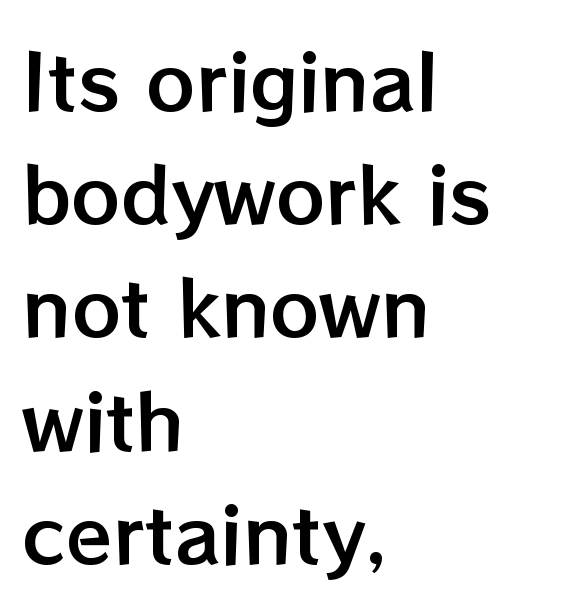
The image shows 76 px text type, upright; set left-aligned, normal line spacing (1.49x), normal letter spacing, not underlined; low stroke contrast and a medium x-height.
